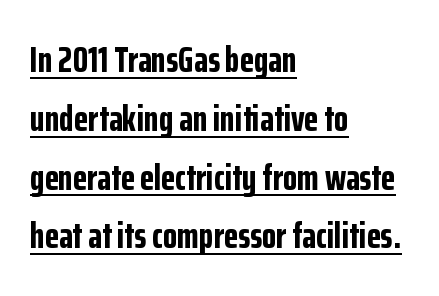
{"serif": "no", "italic": "no", "bold": "yes", "weight": "bold", "width": "condensed", "stroke_contrast": "low", "x_height": "medium", "monospaced": "no", "underline": "yes", "align": "left", "line_spacing": "normal", "line_spacing_ratio": 1.59, "letter_spacing": "normal", "letter_spacing_em": 0.0, "glyph_px": 37}
